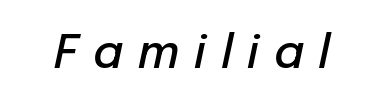
Q: Is the text bold? A: Semi-bold.
Q: Is the text italic (slanted)? A: Yes, it leans right by about 12 degrees.
Q: Is the text underlined? A: No.
Q: Is the spacing between letters normal or unusually wide? A: Unusually wide.
Q: Width (condensed, normal, or wide)? A: Normal.
Q: Stroke contrast? A: Low.
Q: x-height? A: Medium.
Q: Monospaced? A: No.
